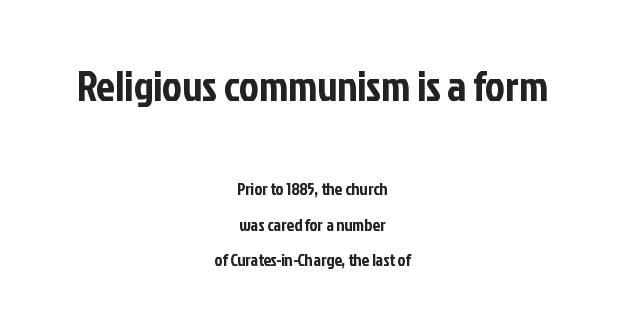
Q: Is the text italic (slanted)? A: No, it is upright.
Q: Is the typeface a serif or a sans-serif typeface? A: Sans-serif.
Q: Is the text underlined? A: No.
Q: How is the paragraph aligned? A: Centered.
Q: Is the spacing between letters normal or unusually wide? A: Normal.
Q: Is the spacing between lines tight, normal or loose? A: Loose.
Q: Which block of text is set in a larger size, the first (top) or the second (bottom)? A: The first (top) one.
Q: Width (condensed, normal, or wide)? A: Condensed.
Q: Stroke contrast? A: Low.
Q: x-height? A: Medium.
Q: Monospaced? A: No.
